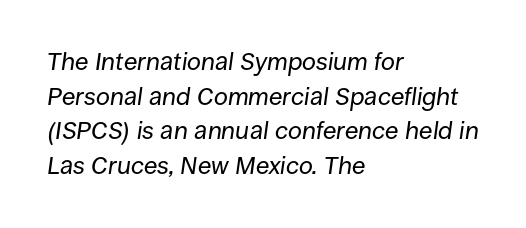
Q: Is the text bold? A: No.
Q: Is the text italic (slanted)? A: Yes, it leans right by about 8 degrees.
Q: Is the text underlined? A: No.
Q: How is the paragraph aligned? A: Left-aligned.
Q: Is the spacing between letters normal or unusually wide? A: Normal.
Q: Is the spacing between lines tight, normal or loose? A: Normal.
